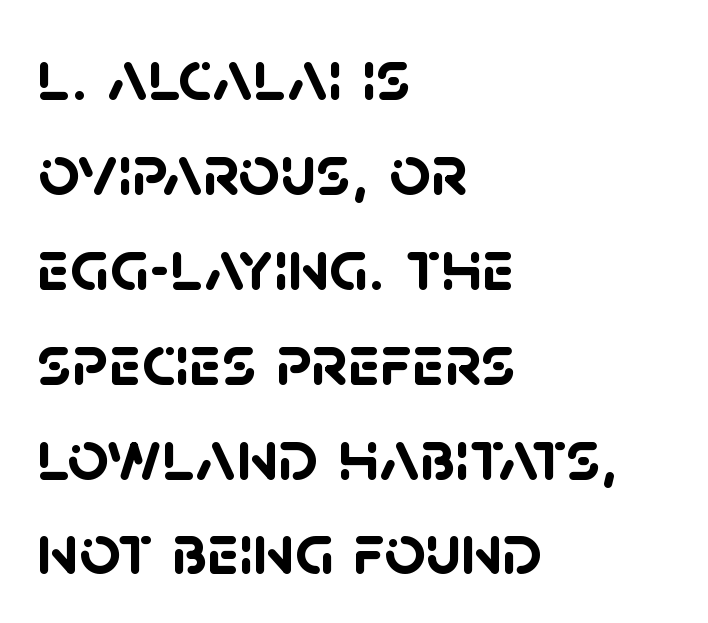
{"serif": "no", "bold": "yes", "weight": "semibold", "width": "normal", "stroke_contrast": "low", "x_height": "large", "monospaced": "no", "underline": "no", "align": "left", "line_spacing": "normal", "line_spacing_ratio": 1.3, "letter_spacing": "normal", "letter_spacing_em": 0.0, "glyph_px": 73}
